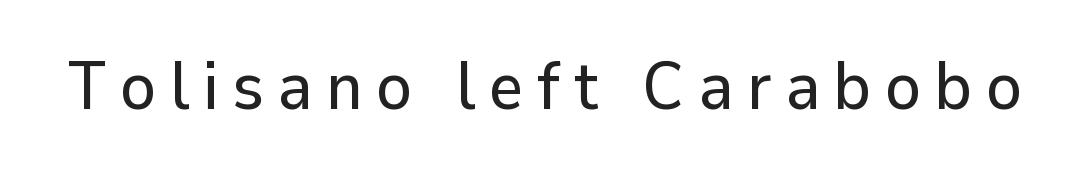
Do the characters align in a grid? No, the font is proportional. Here the glyphs are tracked loosely, breaking word shapes into spaced letters. Every character sits straight up, as roman type does. Descenders hang freely into open space.
